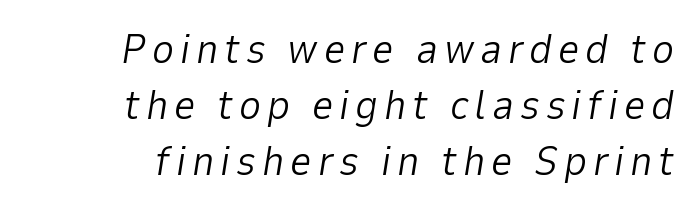
{"italic": "yes", "lean": "right", "slant_degrees": 9, "bold": "no", "weight": "light", "width": "normal", "stroke_contrast": "low", "x_height": "medium", "monospaced": "no", "underline": "no", "align": "right", "line_spacing": "normal", "line_spacing_ratio": 1.33, "glyph_px": 42}
